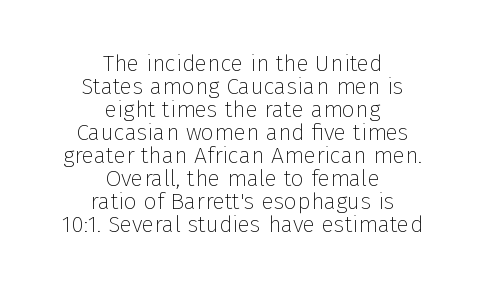
Q: Is the text bold? A: No.
Q: Is the text italic (slanted)? A: No, it is upright.
Q: Is the text underlined? A: No.
Q: How is the paragraph aligned? A: Centered.
Q: Is the spacing between letters normal or unusually wide? A: Normal.
Q: Is the spacing between lines tight, normal or loose? A: Tight.
